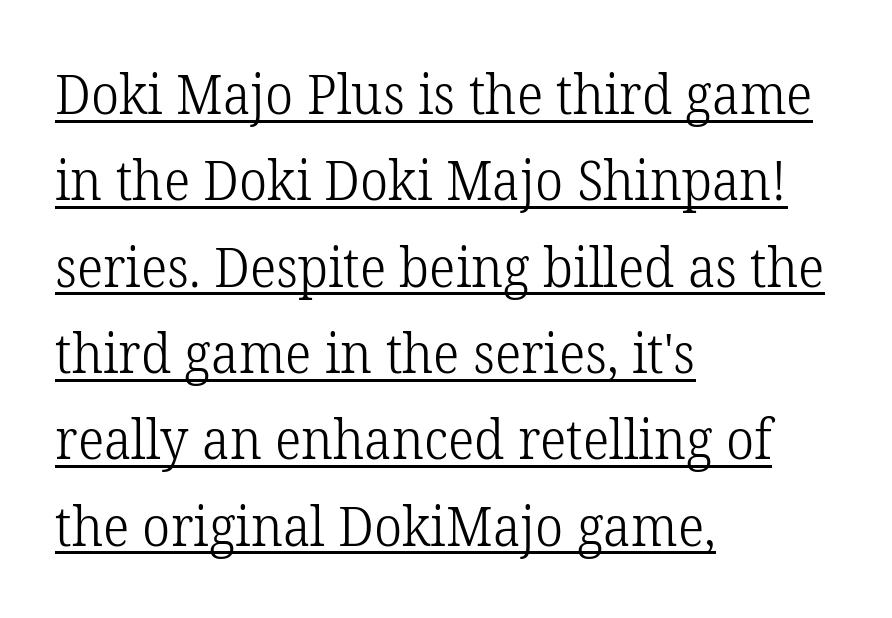
Q: Is the text bold? A: No.
Q: Is the text italic (slanted)? A: No, it is upright.
Q: Is the typeface a serif or a sans-serif typeface? A: Serif.
Q: Is the text underlined? A: Yes.
Q: How is the paragraph aligned? A: Left-aligned.
Q: Is the spacing between letters normal or unusually wide? A: Normal.
Q: Is the spacing between lines tight, normal or loose? A: Normal.
Q: Width (condensed, normal, or wide)? A: Normal.
Q: Stroke contrast? A: Low.
Q: x-height? A: Medium.
Q: Monospaced? A: No.
